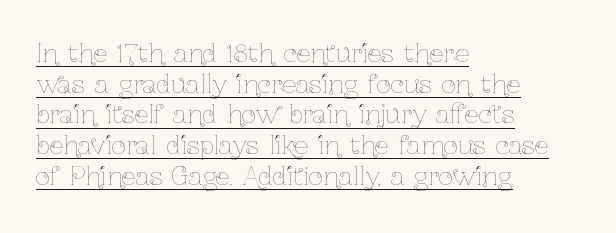
Q: Is the text bold? A: No.
Q: Is the text italic (slanted)? A: No, it is upright.
Q: Is the text underlined? A: Yes.
Q: How is the paragraph aligned? A: Left-aligned.
Q: Is the spacing between letters normal or unusually wide? A: Normal.
